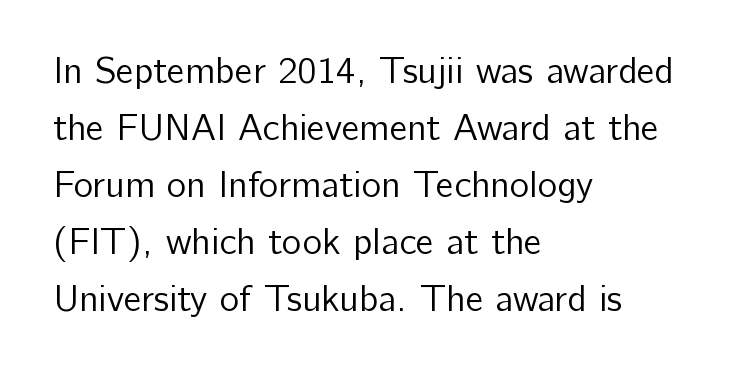
Q: Is the text bold? A: No.
Q: Is the text italic (slanted)? A: No, it is upright.
Q: Is the typeface a serif or a sans-serif typeface? A: Sans-serif.
Q: Is the text underlined? A: No.
Q: How is the paragraph aligned? A: Left-aligned.
Q: Is the spacing between letters normal or unusually wide? A: Normal.
Q: Is the spacing between lines tight, normal or loose? A: Normal.
Q: Width (condensed, normal, or wide)? A: Normal.
Q: Stroke contrast? A: Low.
Q: x-height? A: Medium.
Q: Monospaced? A: No.
